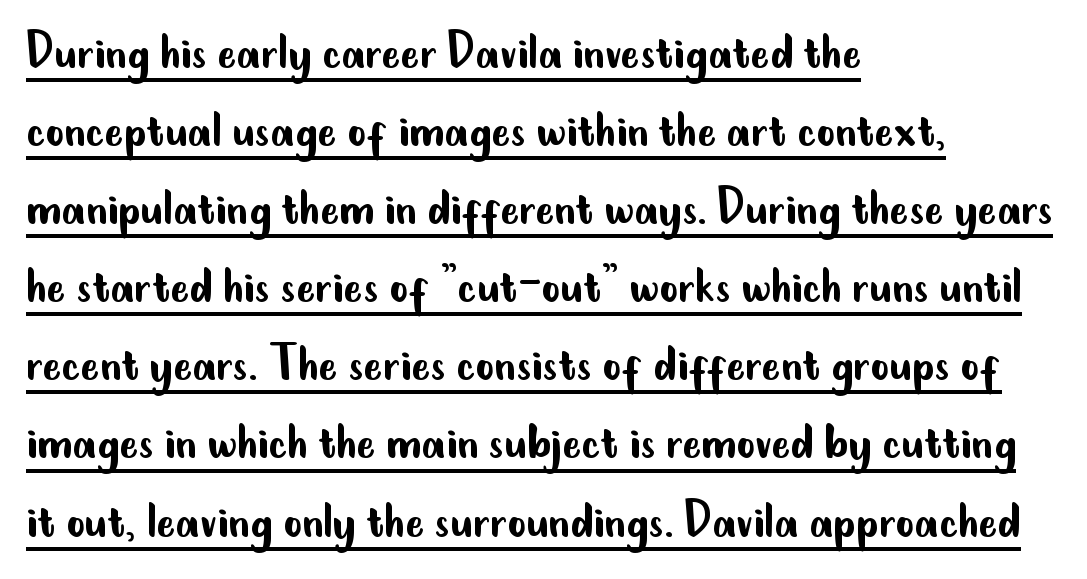
The image shows 57 px regular-weight, condensed sans-serif type, upright; set left-aligned, normal line spacing (1.37x), normal letter spacing, underlined; low stroke contrast and a small x-height.
